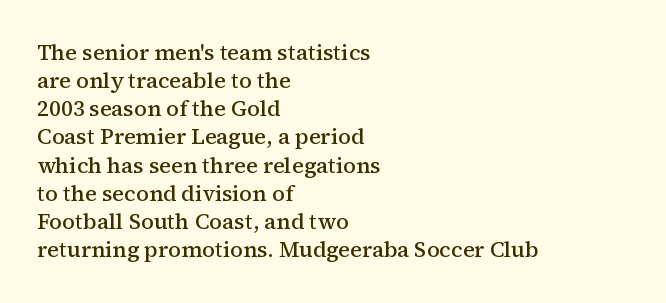
Q: Is the text bold? A: Semi-bold.
Q: Is the text italic (slanted)? A: No, it is upright.
Q: Is the text underlined? A: No.
Q: How is the paragraph aligned? A: Left-aligned.
Q: Is the spacing between letters normal or unusually wide? A: Normal.
Q: Is the spacing between lines tight, normal or loose? A: Normal.
